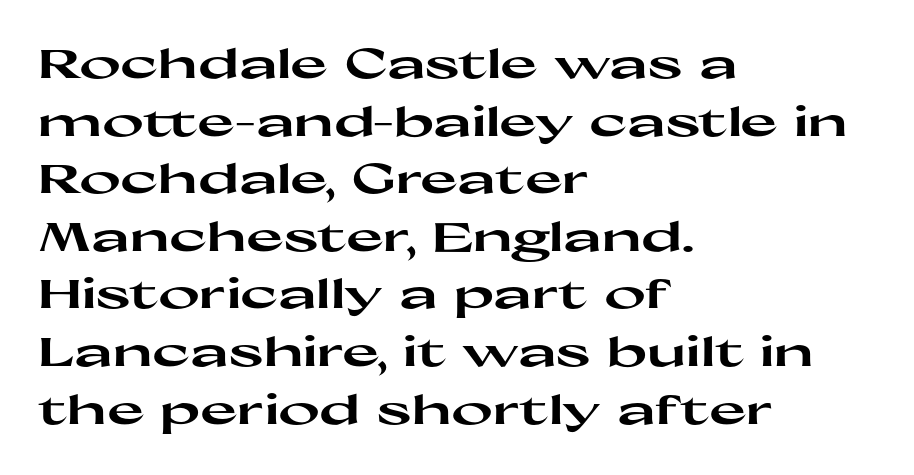
The face used here is proportionally spaced, like ordinary book or web type. Designer's note — italics off, roman on. Baseline-to-baseline distance is the conventional proportion of letter height. In terms of letterspacing, this is plain default setting. The rendering anchors every line to the left-hand side.
